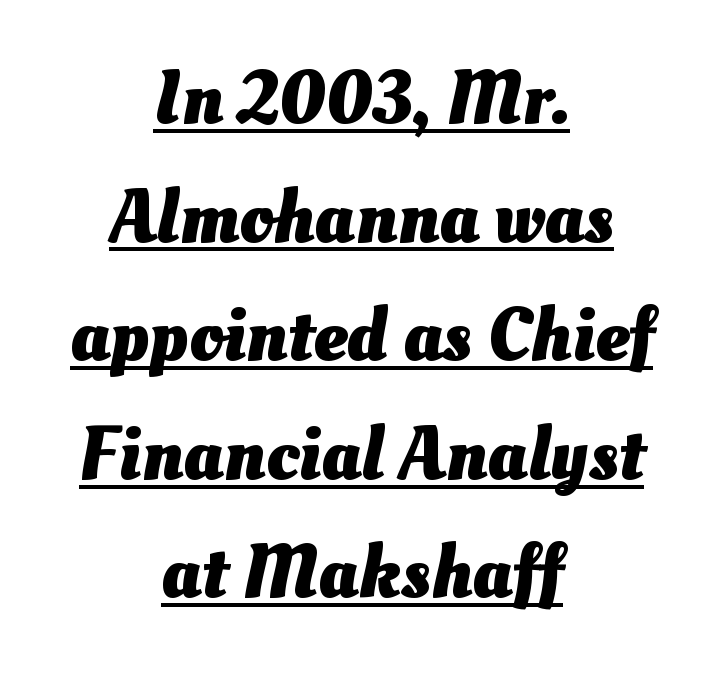
Centered paragraph, ragged on both sides. Spacing verdict: proportional, widths tailored to each character. The rendering uses the underline text-decoration. Leading matches the norm, producing a regular column. This sample uses plain, unmodified letter spacing. As a designer I'd log this as weight 700, bold.
